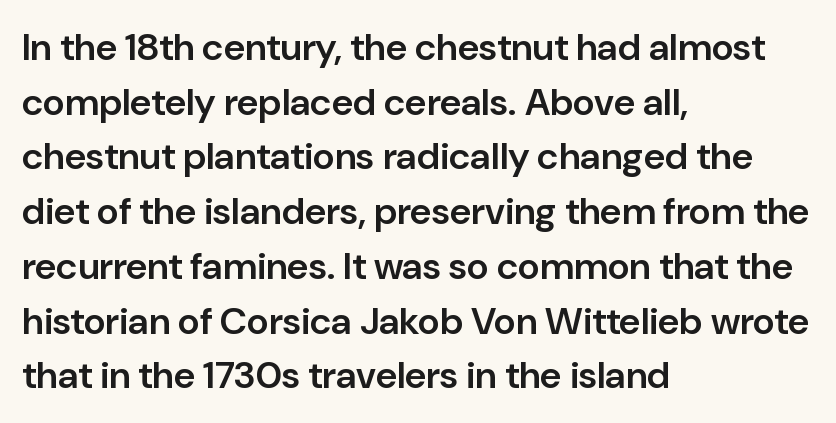
Q: Is the text bold? A: Semi-bold.
Q: Is the text italic (slanted)? A: No, it is upright.
Q: Is the typeface a serif or a sans-serif typeface? A: Sans-serif.
Q: Is the text underlined? A: No.
Q: How is the paragraph aligned? A: Left-aligned.
Q: Is the spacing between letters normal or unusually wide? A: Normal.
Q: Is the spacing between lines tight, normal or loose? A: Normal.
Q: Width (condensed, normal, or wide)? A: Normal.
Q: Stroke contrast? A: Low.
Q: x-height? A: Medium.
Q: Monospaced? A: No.
